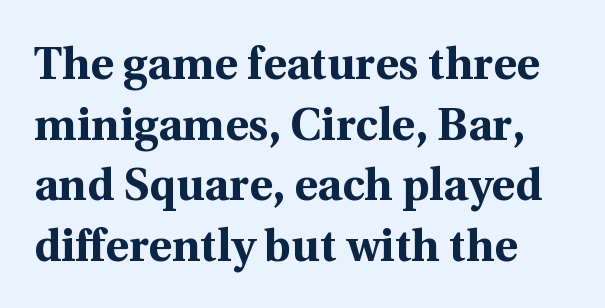
{"serif": "yes", "italic": "no", "bold": "yes", "weight": "bold", "width": "normal", "x_height": "medium", "monospaced": "no", "underline": "no", "line_spacing": "normal", "line_spacing_ratio": 1.35, "letter_spacing": "normal", "letter_spacing_em": 0.0, "glyph_px": 45}
